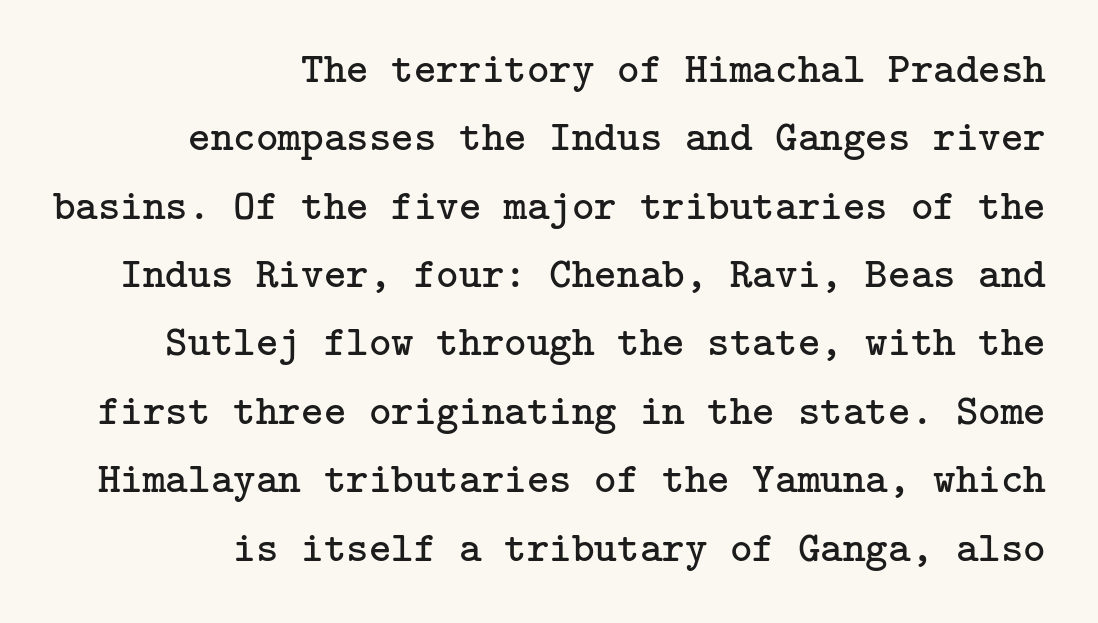
The image shows 43 px regular-weight serif type, upright; set right-aligned, normal line spacing (1.59x), normal letter spacing, not underlined; low stroke contrast and a medium x-height.
